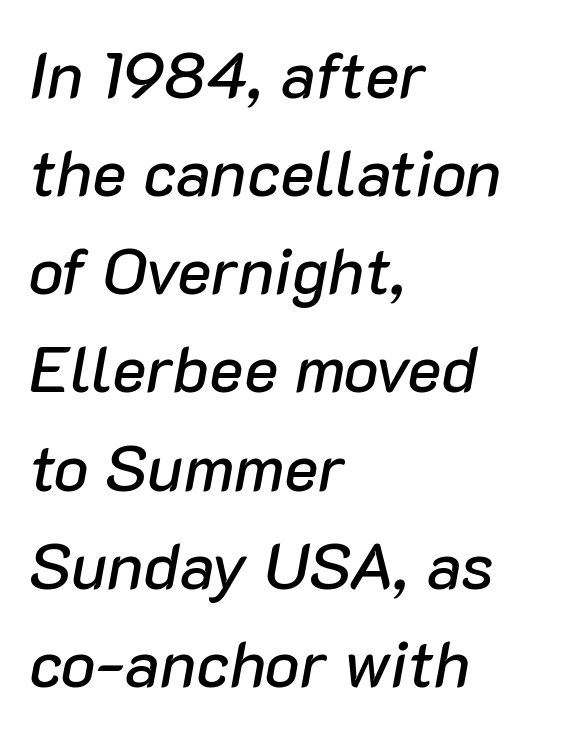
These lines are set flush left with a ragged right edge. Is there much room between lines? A standard amount, neither cramped nor airy. The letters advance in unequal steps, a hallmark of proportional type. Italic? Definitely — the glyphs are oblique.
